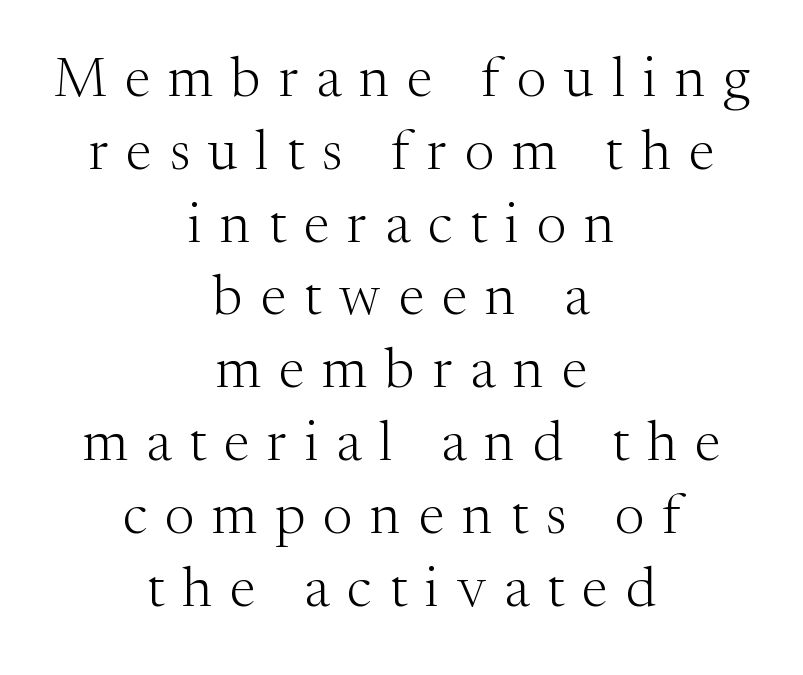
{"serif": "yes", "italic": "no", "bold": "no", "weight": "light", "width": "normal", "stroke_contrast": "medium", "x_height": "medium", "monospaced": "no", "underline": "no", "align": "center", "line_spacing": "normal", "line_spacing_ratio": 1.3, "letter_spacing": "wide", "letter_spacing_em": 0.32, "glyph_px": 56}
